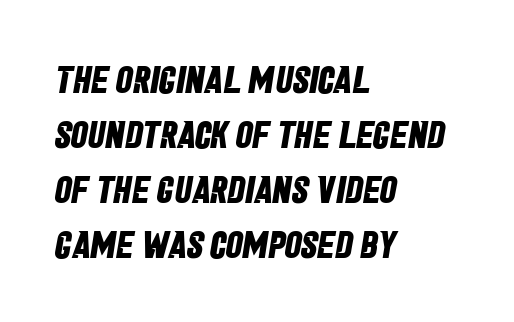
Q: Is the text bold? A: Yes.
Q: Is the typeface a serif or a sans-serif typeface? A: Sans-serif.
Q: Is the text underlined? A: No.
Q: How is the paragraph aligned? A: Left-aligned.
Q: Is the spacing between letters normal or unusually wide? A: Normal.
Q: Is the spacing between lines tight, normal or loose? A: Normal.
Q: Width (condensed, normal, or wide)? A: Condensed.
Q: Stroke contrast? A: Low.
Q: x-height? A: Large.
Q: Monospaced? A: No.
